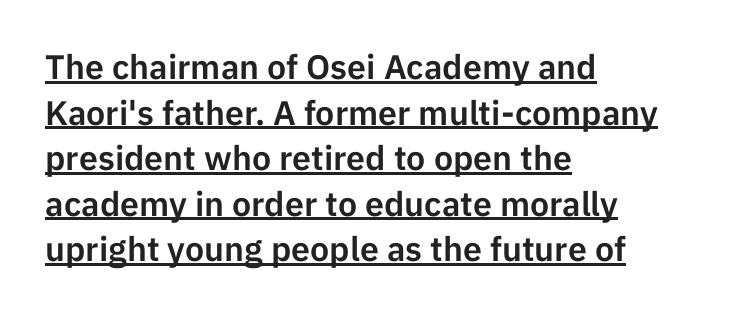
Q: Is the text italic (slanted)? A: No, it is upright.
Q: Is the typeface a serif or a sans-serif typeface? A: Sans-serif.
Q: Is the text underlined? A: Yes.
Q: How is the paragraph aligned? A: Left-aligned.
Q: Is the spacing between letters normal or unusually wide? A: Normal.
Q: Is the spacing between lines tight, normal or loose? A: Normal.
Q: Width (condensed, normal, or wide)? A: Normal.
Q: Stroke contrast? A: Low.
Q: x-height? A: Medium.
Q: Monospaced? A: No.
